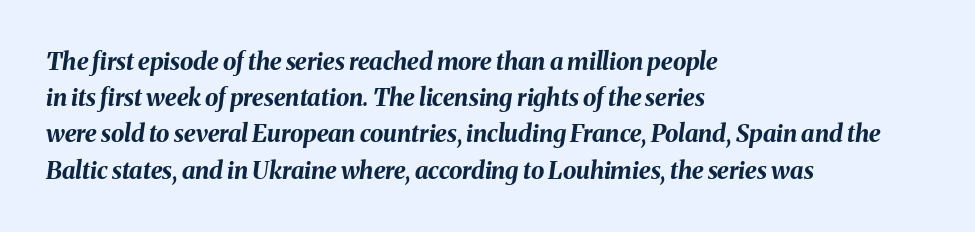
The image shows 24 px bold type, italic (leaning right); set left-aligned, normal line spacing (1.51x), normal letter spacing, not underlined.
